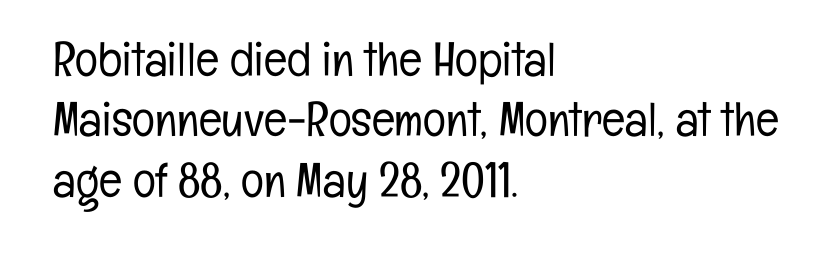
{"serif": "no", "italic": "no", "bold": "no", "weight": "light", "width": "condensed", "stroke_contrast": "low", "x_height": "medium", "monospaced": "no", "underline": "no", "align": "left", "line_spacing": "normal", "line_spacing_ratio": 1.26, "letter_spacing": "normal", "letter_spacing_em": 0.0, "glyph_px": 48}
